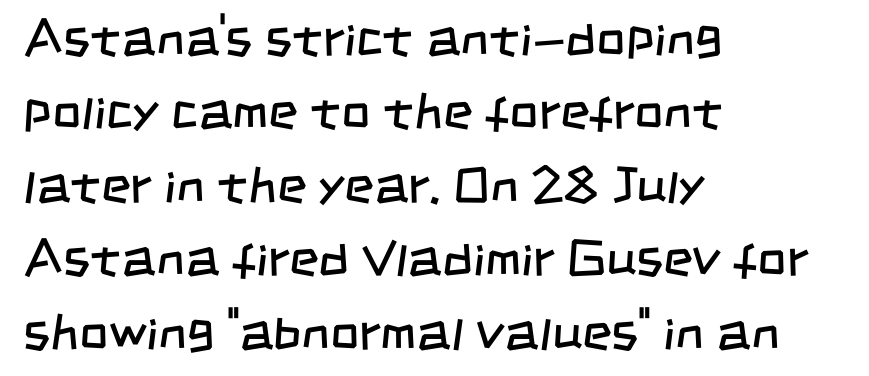
The line texture is even and compact thanks to regular tracking. Note: no serifs on the glyphs. Think standard paragraph weight, or any step lighter than that. The gap between lines stays unmarked. A normal amount of white space separates one row of letters from the next. These lines are set flush left with a ragged right edge.
